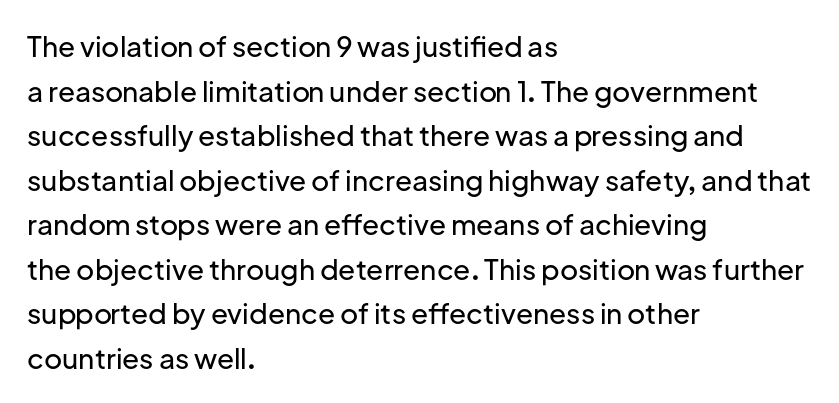
The image shows 28 px sans-serif type, upright; set left-aligned, normal line spacing (1.59x), normal letter spacing, not underlined; low stroke contrast and a medium x-height.
